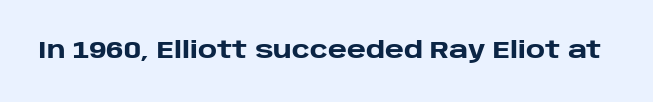
Q: Is the text bold? A: Yes.
Q: Is the text italic (slanted)? A: No, it is upright.
Q: Is the text underlined? A: No.
Q: Is the spacing between letters normal or unusually wide? A: Normal.
